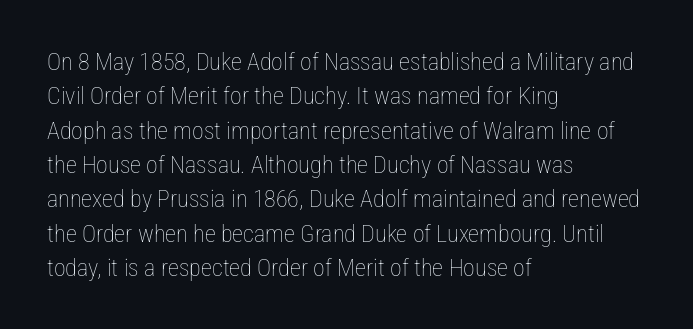
Vertical stems look standard width or narrower in stroke. Default kerning and tracking; the words read as compact shapes. These lines are set flush left with a ragged right edge. The baseline area is clear.
